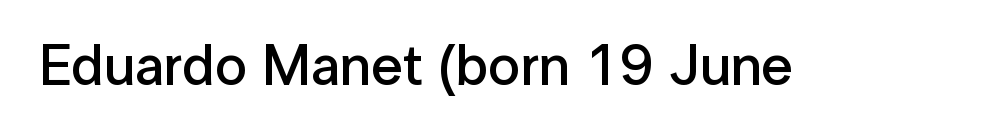
Q: Is the text bold? A: Semi-bold.
Q: Is the text italic (slanted)? A: No, it is upright.
Q: Is the typeface a serif or a sans-serif typeface? A: Sans-serif.
Q: Is the text underlined? A: No.
Q: Is the spacing between letters normal or unusually wide? A: Normal.
Q: Width (condensed, normal, or wide)? A: Normal.
Q: Stroke contrast? A: Low.
Q: x-height? A: Medium.
Q: Monospaced? A: No.
